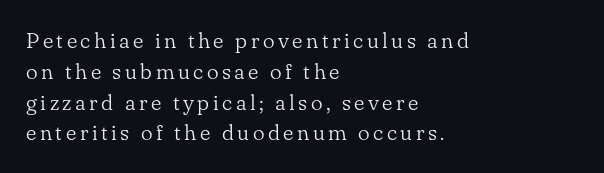
The image shows 22 px text type, upright; set left-aligned, normal line spacing (1.4x), not underlined.
